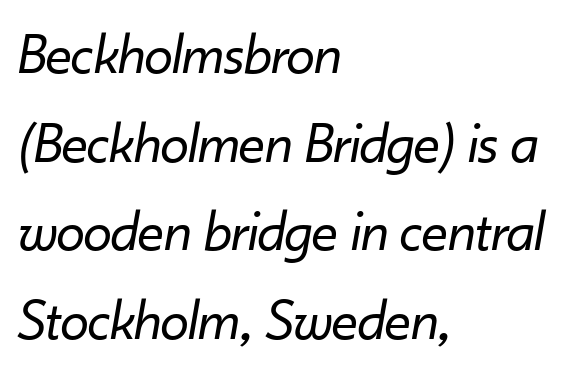
{"italic": "yes", "lean": "right", "slant_degrees": 10, "bold": "no", "weight": "regular", "width": "normal", "stroke_contrast": "low", "x_height": "small", "monospaced": "no", "underline": "no", "align": "left", "line_spacing": "normal", "line_spacing_ratio": 1.53, "letter_spacing": "normal", "letter_spacing_em": 0.0, "glyph_px": 58}
